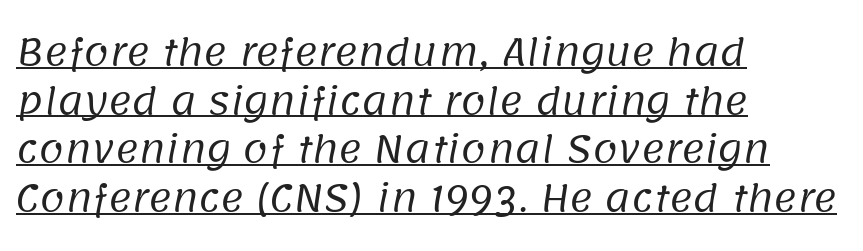
Each letter keeps its own natural width here, so spacing adapts to shape. Observe the ordinary spacing: letters are neighbours, not strangers. Stem width sits at or under what a default text font uses. The ragged edge is on the right, which tells us the setting is flush left. Students, observe: this is what conventionally led text looks like. Like a heading marked for emphasis, these lines bear an underscore.
